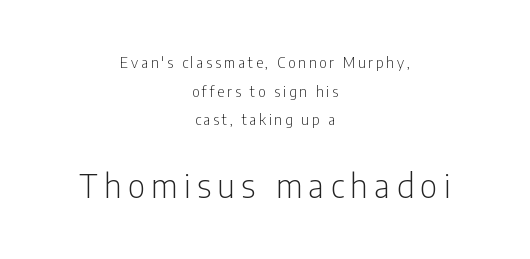
The horizontal fit of the characters is loose and conspicuously gappy. Alignment: centered. The rendering enlarges the type as you move from the upper chunk to the lower. Is the type heavy? It reads as light-to-regular instead. This sample trades compactness for vertical openness between lines. Only glyphs here, with clear space below each row.
